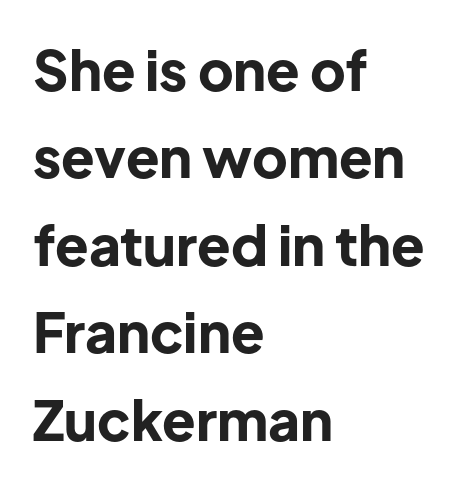
Quick note: not italic, upright. Classification — sans serif. Notice how thick the strokes are: this is what a full bold looks like. The paragraph shown leans on its left margin.
